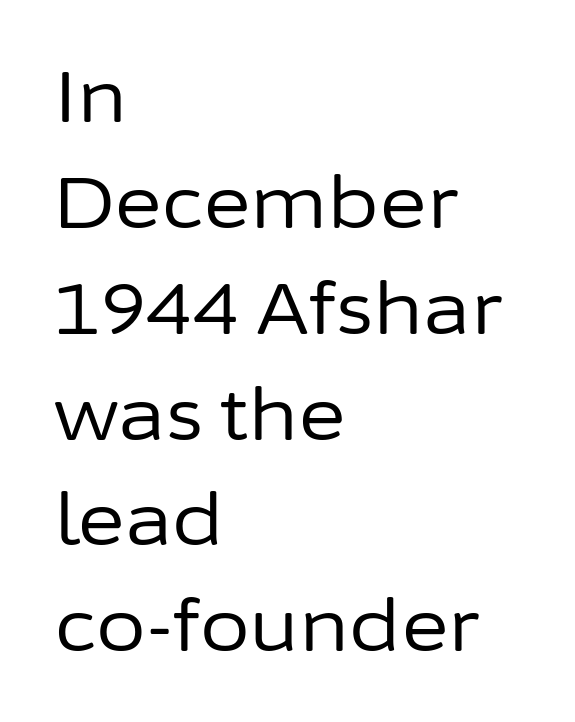
{"serif": "no", "italic": "no", "bold": "no", "weight": "regular", "width": "normal", "stroke_contrast": "low", "x_height": "medium", "monospaced": "no", "underline": "no", "align": "left", "line_spacing": "normal", "line_spacing_ratio": 1.47, "letter_spacing": "normal", "letter_spacing_em": 0.0, "glyph_px": 72}
